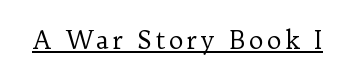
Stems here are at most as thick as an everyday book face. The specimen reads as upright at a glance. Underlining? Definitely there.
